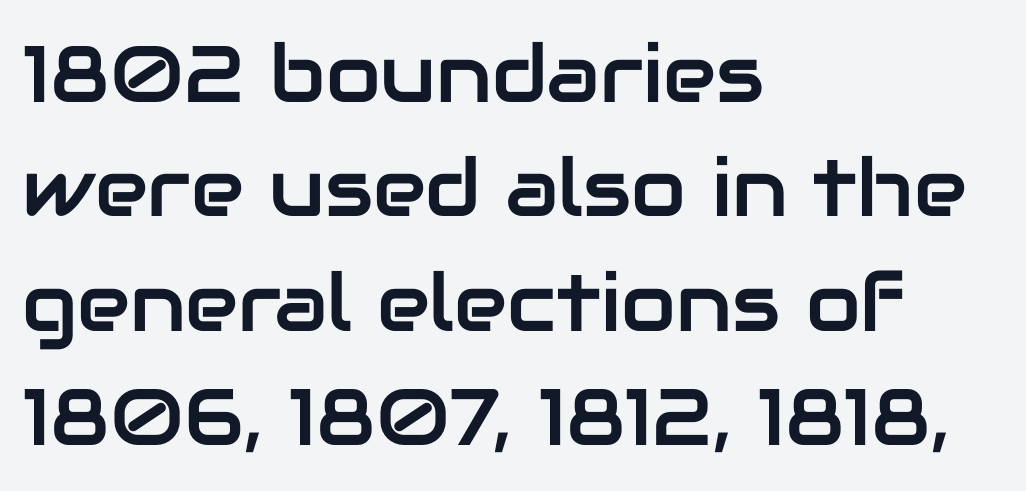
The image shows 80 px sans-serif type, upright; set left-aligned, normal line spacing (1.43x), normal letter spacing, not underlined; low stroke contrast and a medium x-height.
